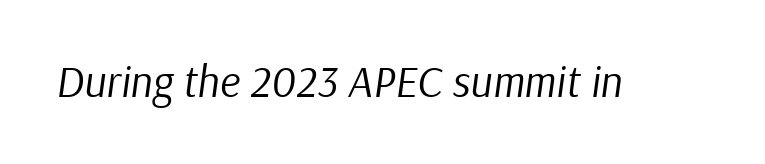
Q: Is the text bold? A: No.
Q: Is the text italic (slanted)? A: Yes, it leans right by about 9 degrees.
Q: Is the text underlined? A: No.
Q: Is the spacing between letters normal or unusually wide? A: Normal.
Q: Width (condensed, normal, or wide)? A: Normal.
Q: Stroke contrast? A: Low.
Q: x-height? A: Medium.
Q: Monospaced? A: No.
